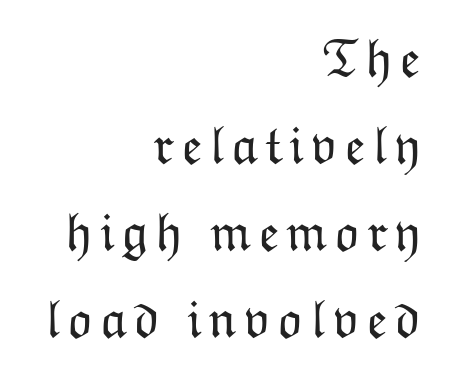
The passage shown is typed in a proportional face where columns would drift. The typesetter chose a ragged-left arrangement here. Honestly, there is no underline to notice here at all. Letters have the restrained weight of plain body copy at most.
